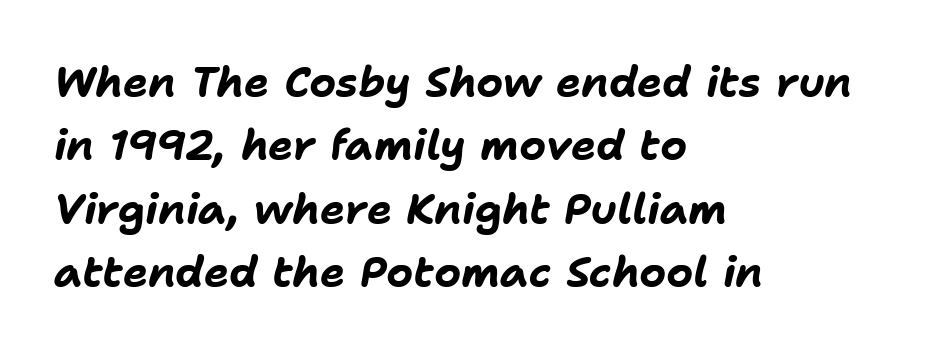
Q: Is the text bold? A: Yes.
Q: Is the text italic (slanted)? A: Yes, it leans right by about 11 degrees.
Q: Is the text underlined? A: No.
Q: How is the paragraph aligned? A: Left-aligned.
Q: Is the spacing between letters normal or unusually wide? A: Normal.
Q: Is the spacing between lines tight, normal or loose? A: Normal.
Q: Width (condensed, normal, or wide)? A: Normal.
Q: Stroke contrast? A: Low.
Q: x-height? A: Medium.
Q: Monospaced? A: No.
